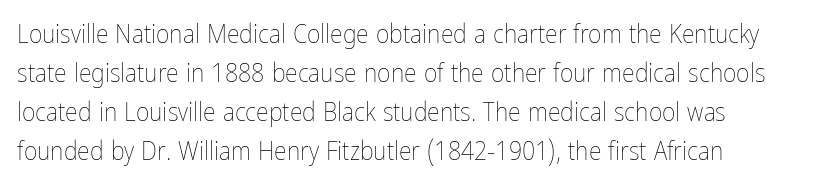
{"italic": "no", "bold": "no", "underline": "no", "align": "left", "line_spacing": "normal", "line_spacing_ratio": 1.5, "letter_spacing": "normal", "letter_spacing_em": 0.0, "glyph_px": 26}
